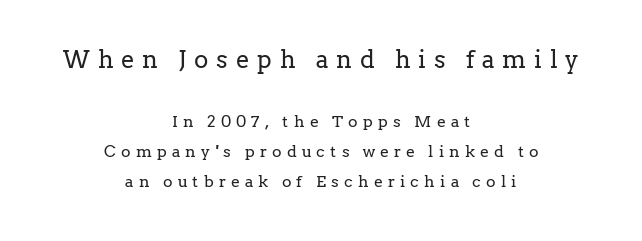
{"italic": "no", "bold": "no", "underline": "no", "align": "center", "line_spacing_ratio": 1.89, "letter_spacing": "wide", "letter_spacing_em": 0.33, "larger_block": "first", "size_ratio": 1.5, "glyph_px": 24}
